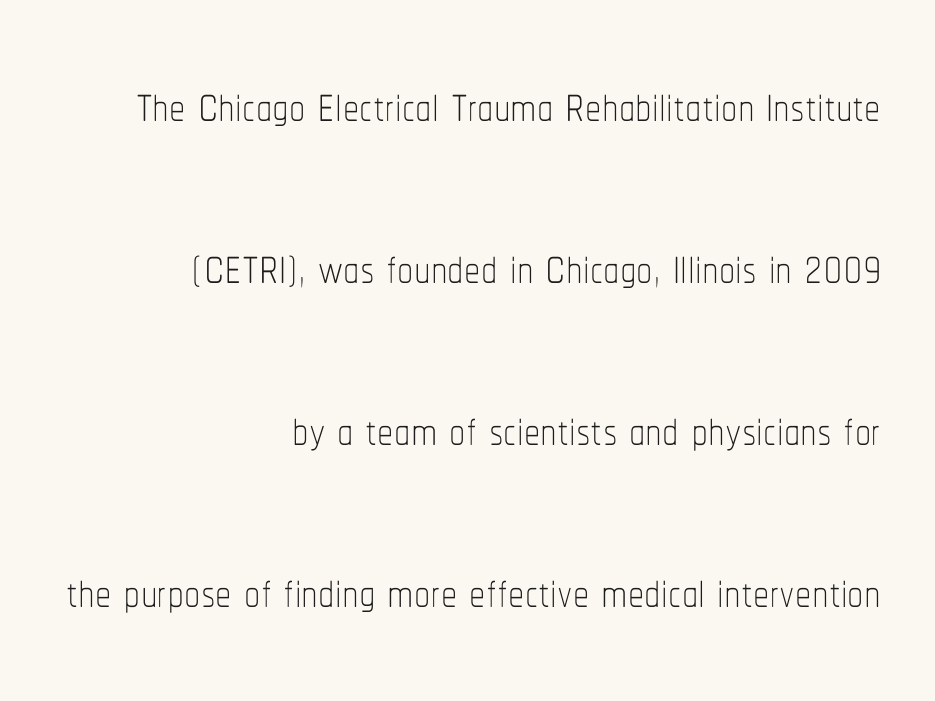
{"italic": "no", "bold": "no", "weight": "thin", "width": "condensed", "stroke_contrast": "low", "x_height": "medium", "monospaced": "no", "underline": "no", "align": "right", "line_spacing": "loose", "line_spacing_ratio": 2.49, "letter_spacing": "normal", "letter_spacing_em": 0.0, "glyph_px": 65}
